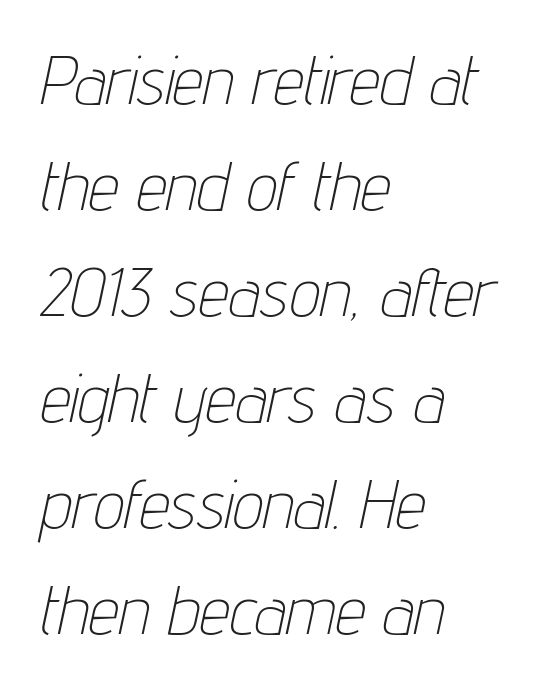
Q: Is the text bold? A: No.
Q: Is the text italic (slanted)? A: Yes, it leans right by about 12 degrees.
Q: Is the text underlined? A: No.
Q: How is the paragraph aligned? A: Left-aligned.
Q: Is the spacing between letters normal or unusually wide? A: Normal.
Q: Is the spacing between lines tight, normal or loose? A: Normal.
Q: Width (condensed, normal, or wide)? A: Condensed.
Q: Stroke contrast? A: Low.
Q: x-height? A: Medium.
Q: Monospaced? A: No.
